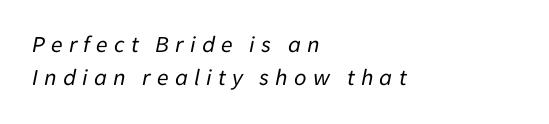
{"italic": "yes", "lean": "right", "slant_degrees": 11, "bold": "no", "underline": "no", "align": "left", "line_spacing": "normal", "line_spacing_ratio": 1.39, "letter_spacing": "wide", "letter_spacing_em": 0.25, "glyph_px": 24}
